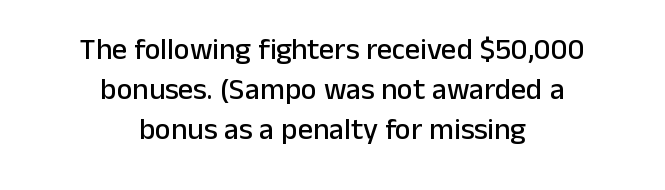
Q: Is the text italic (slanted)? A: No, it is upright.
Q: Is the typeface a serif or a sans-serif typeface? A: Sans-serif.
Q: Is the text underlined? A: No.
Q: How is the paragraph aligned? A: Centered.
Q: Is the spacing between letters normal or unusually wide? A: Normal.
Q: Is the spacing between lines tight, normal or loose? A: Normal.
Q: Width (condensed, normal, or wide)? A: Normal.
Q: Stroke contrast? A: Low.
Q: x-height? A: Medium.
Q: Monospaced? A: No.
